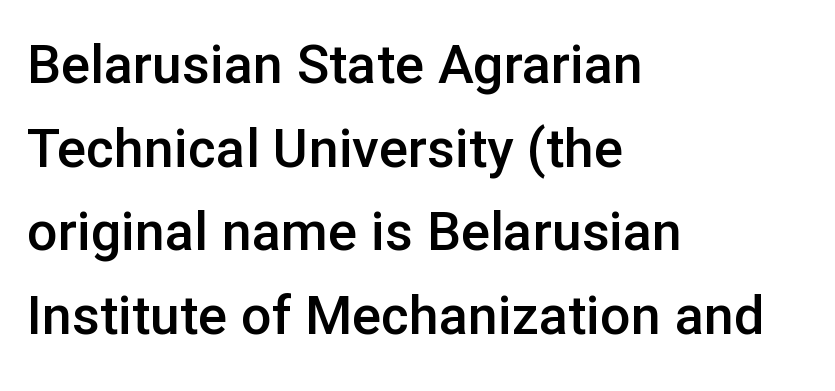
The image shows 54 px semibold sans-serif type, upright; set left-aligned, normal line spacing (1.55x), normal letter spacing, not underlined; low stroke contrast and a medium x-height.
